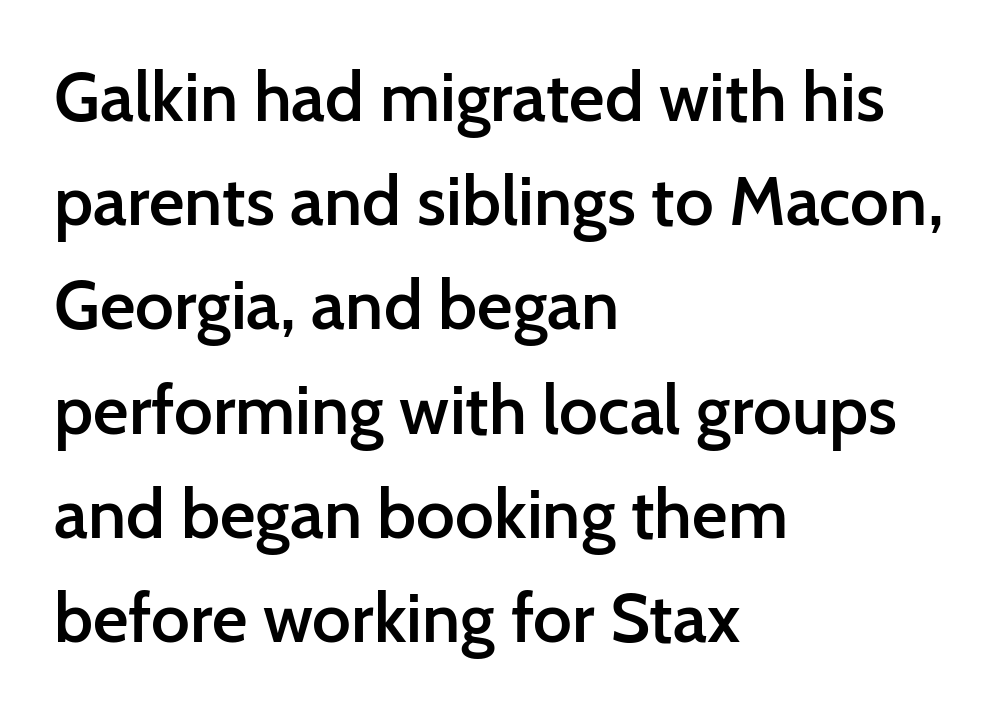
The image shows 69 px semibold sans-serif type, upright; set left-aligned, normal line spacing (1.51x), normal letter spacing, not underlined; low stroke contrast and a medium x-height.
